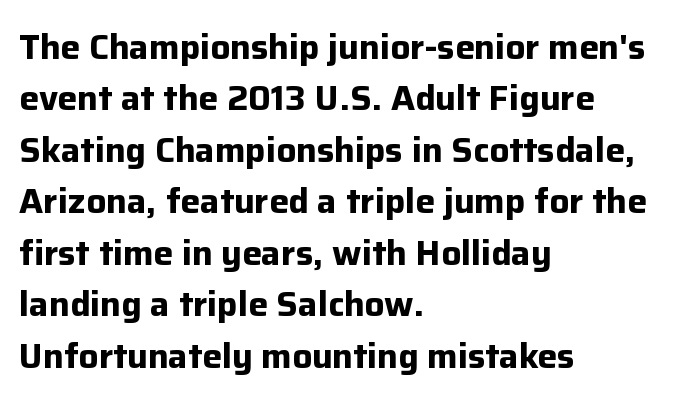
Q: Is the text bold? A: Yes.
Q: Is the text italic (slanted)? A: No, it is upright.
Q: Is the typeface a serif or a sans-serif typeface? A: Sans-serif.
Q: Is the text underlined? A: No.
Q: How is the paragraph aligned? A: Left-aligned.
Q: Is the spacing between letters normal or unusually wide? A: Normal.
Q: Is the spacing between lines tight, normal or loose? A: Normal.
Q: Width (condensed, normal, or wide)? A: Normal.
Q: Stroke contrast? A: Low.
Q: x-height? A: Medium.
Q: Monospaced? A: No.
